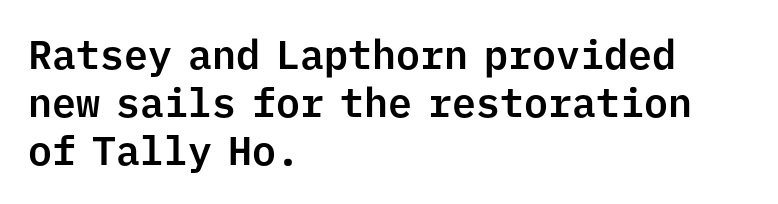
{"serif": "no", "italic": "no", "width": "normal", "stroke_contrast": "low", "x_height": "medium", "monospaced": "yes", "underline": "no", "align": "left", "line_spacing_ratio": 1.2, "letter_spacing": "normal", "letter_spacing_em": 0.0, "glyph_px": 40}
